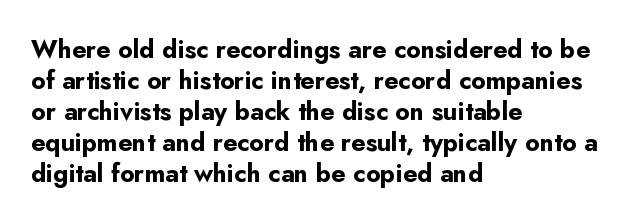
{"italic": "no", "bold": "yes", "underline": "no", "align": "left", "line_spacing_ratio": 1.24, "letter_spacing": "normal", "letter_spacing_em": 0.0, "glyph_px": 25}
